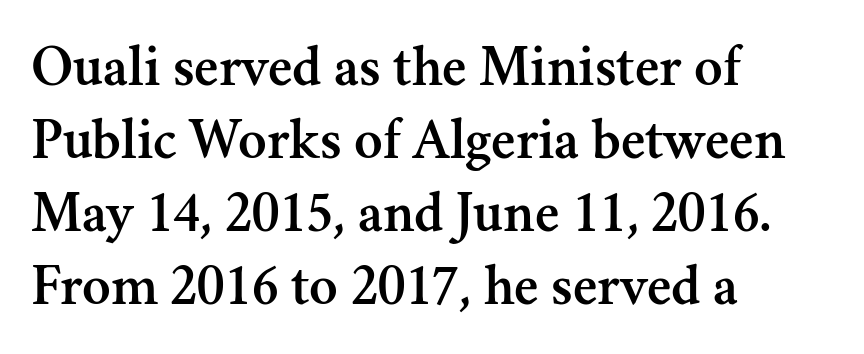
{"serif": "yes", "italic": "no", "width": "normal", "stroke_contrast": "medium", "x_height": "small", "monospaced": "no", "underline": "no", "align": "left", "line_spacing_ratio": 1.24, "letter_spacing": "normal", "letter_spacing_em": 0.0, "glyph_px": 59}
